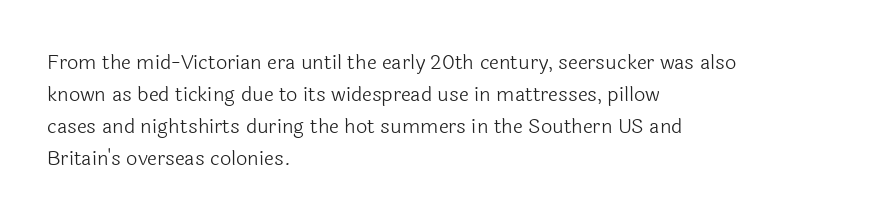
{"italic": "no", "bold": "no", "underline": "no", "align": "left", "line_spacing": "normal", "line_spacing_ratio": 1.6, "letter_spacing": "normal", "letter_spacing_em": 0.0, "glyph_px": 20}
